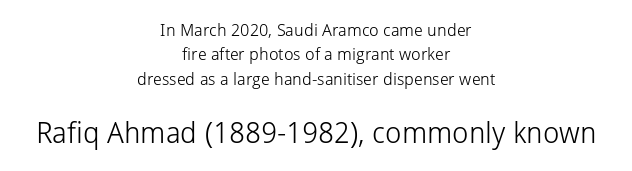
{"serif": "no", "italic": "no", "bold": "no", "weight": "light", "width": "normal", "stroke_contrast": "low", "x_height": "medium", "monospaced": "no", "underline": "no", "align": "center", "line_spacing": "normal", "line_spacing_ratio": 1.43, "letter_spacing": "normal", "letter_spacing_em": 0.0, "larger_block": "second", "size_ratio": 1.71, "glyph_px": 29}
